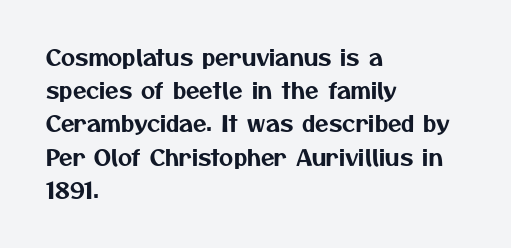
{"underline": "no", "align": "left", "line_spacing": "normal", "line_spacing_ratio": 1.51, "letter_spacing": "normal", "letter_spacing_em": 0.0, "glyph_px": 22}
